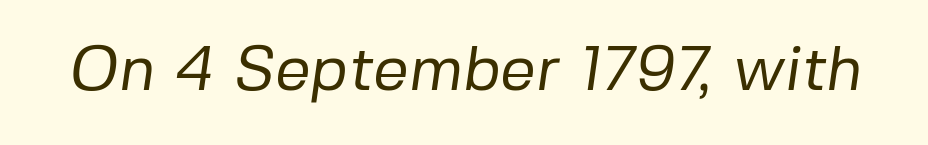
{"serif": "no", "bold": "no", "weight": "regular", "width": "normal", "stroke_contrast": "low", "x_height": "medium", "monospaced": "no", "underline": "no", "letter_spacing": "normal", "letter_spacing_em": 0.0, "glyph_px": 63}
